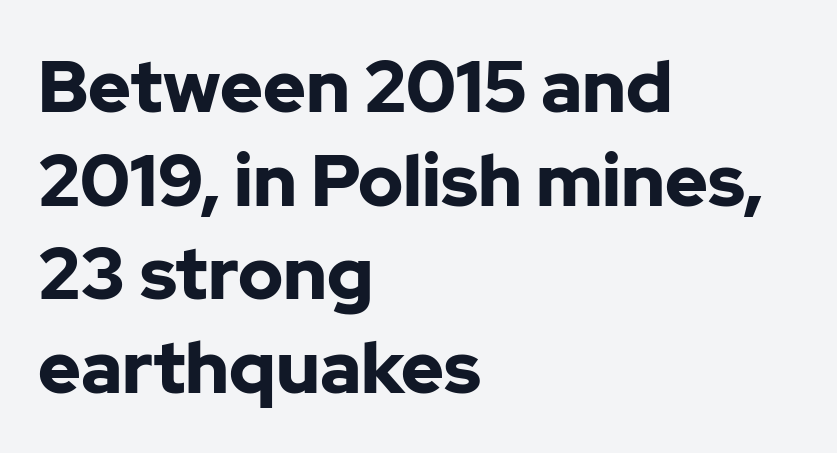
Upright lettering throughout. This rendering features lettering with no underline. Horizontal alignment here is leftward, the default for most running prose. This sample has the flowing, uneven cadence of proportional lettering. You can tell from the bare stems that sans-serif type was used. Typesetter's note: full bold, strokes at maximum text heaviness.
